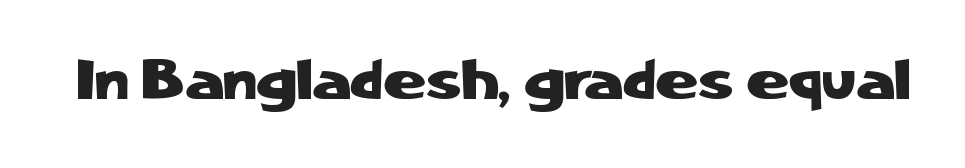
The letters advance in unequal steps, a hallmark of proportional type. The characters display no serif detailing; their extremities are plain. Ascenders rise straight up at ninety degrees. In terms of letterspacing, this is plain default setting. Decoration check: the copy has no underline.
